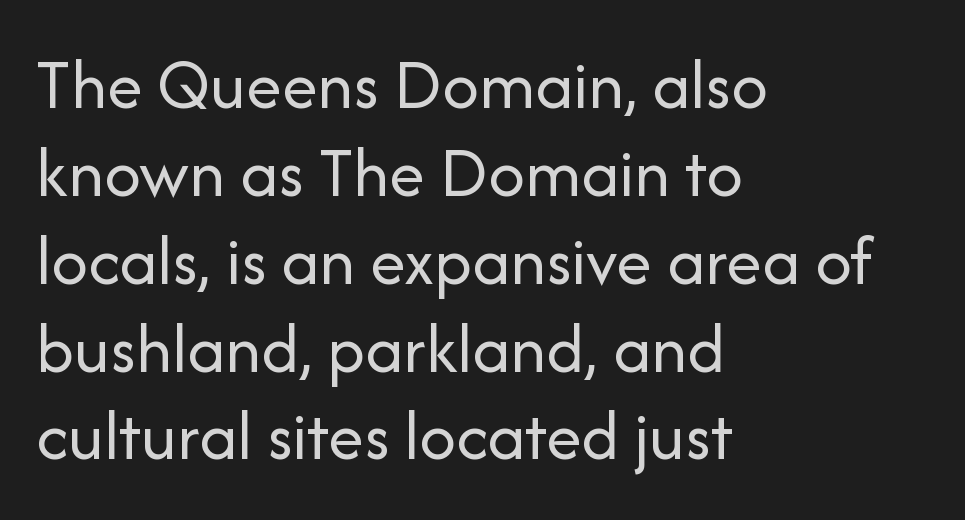
{"serif": "no", "italic": "no", "bold": "no", "weight": "regular", "width": "normal", "stroke_contrast": "low", "x_height": "medium", "monospaced": "no", "underline": "no", "align": "left", "line_spacing_ratio": 1.22, "letter_spacing": "normal", "letter_spacing_em": 0.0, "glyph_px": 72}
